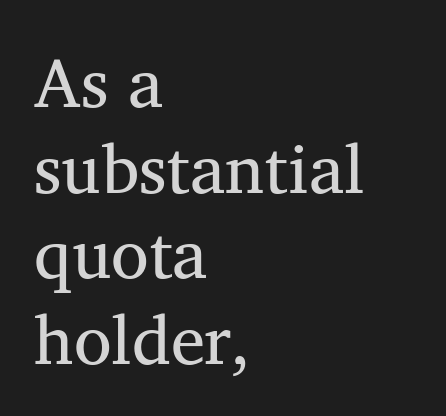
{"serif": "yes", "bold": "no", "weight": "regular", "width": "normal", "stroke_contrast": "medium", "x_height": "medium", "monospaced": "no", "underline": "no", "align": "left", "line_spacing_ratio": 1.24, "letter_spacing": "normal", "letter_spacing_em": 0.0, "glyph_px": 69}
